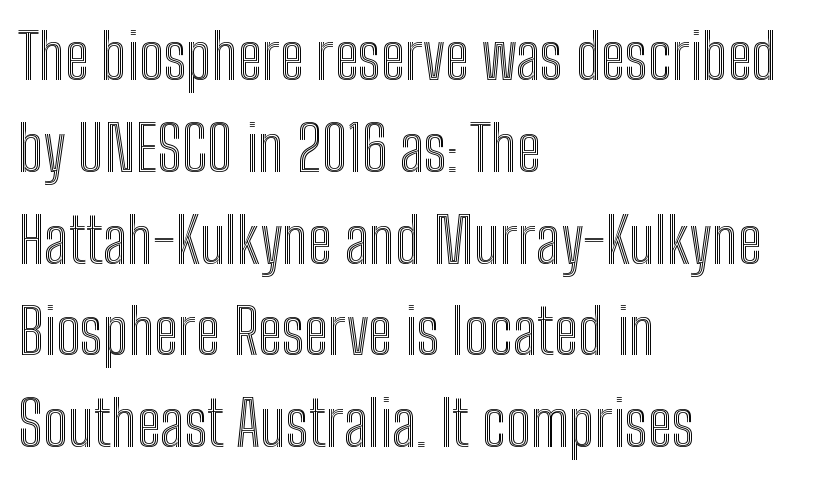
Q: Is the text italic (slanted)? A: No, it is upright.
Q: Is the text underlined? A: No.
Q: How is the paragraph aligned? A: Left-aligned.
Q: Is the spacing between letters normal or unusually wide? A: Normal.
Q: Is the spacing between lines tight, normal or loose? A: Normal.
Q: Width (condensed, normal, or wide)? A: Condensed.
Q: x-height? A: Medium.
Q: Monospaced? A: No.
